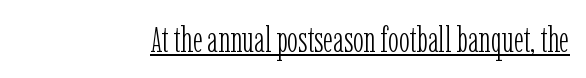
The image shows 36 px light, condensed serif type, upright; set normal letter spacing, underlined; low stroke contrast and a medium x-height.
